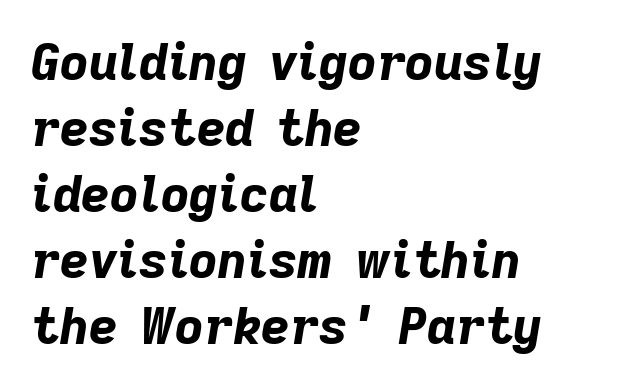
Q: Is the text bold? A: Yes.
Q: Is the text italic (slanted)? A: Yes, it leans right by about 9 degrees.
Q: Is the text underlined? A: No.
Q: How is the paragraph aligned? A: Left-aligned.
Q: Is the spacing between letters normal or unusually wide? A: Normal.
Q: Is the spacing between lines tight, normal or loose? A: Normal.
Q: Width (condensed, normal, or wide)? A: Normal.
Q: Stroke contrast? A: Low.
Q: x-height? A: Medium.
Q: Monospaced? A: No.
